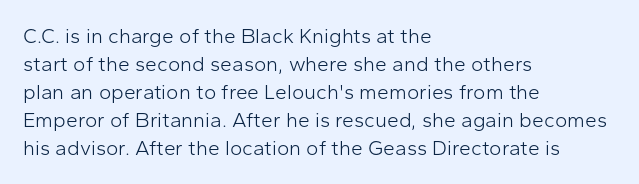
Q: Is the text bold? A: No.
Q: Is the text italic (slanted)? A: No, it is upright.
Q: Is the text underlined? A: No.
Q: How is the paragraph aligned? A: Left-aligned.
Q: Is the spacing between letters normal or unusually wide? A: Normal.
Q: Is the spacing between lines tight, normal or loose? A: Normal.
